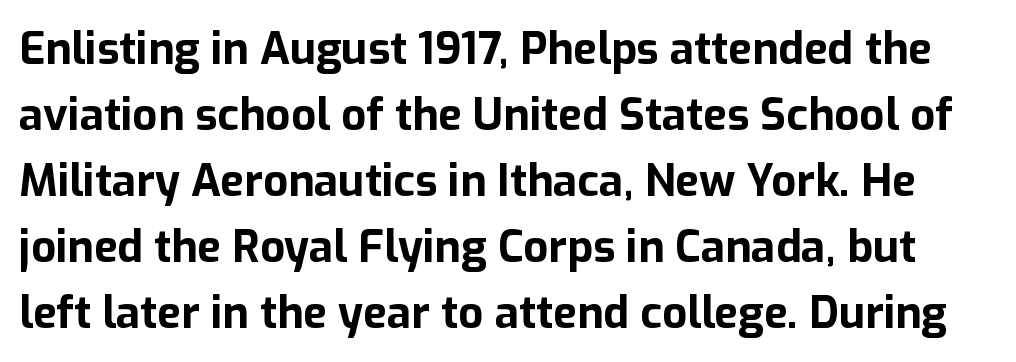
The image shows 44 px bold sans-serif type, upright; set normal line spacing (1.5x), normal letter spacing, not underlined; low stroke contrast and a medium x-height.
